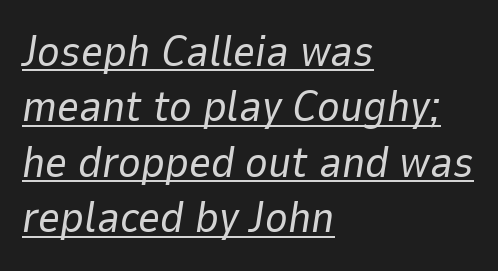
The image shows 43 px regular-weight type, italic (leaning right); set left-aligned, normal line spacing (1.29x), normal letter spacing, underlined; low stroke contrast and a medium x-height.
